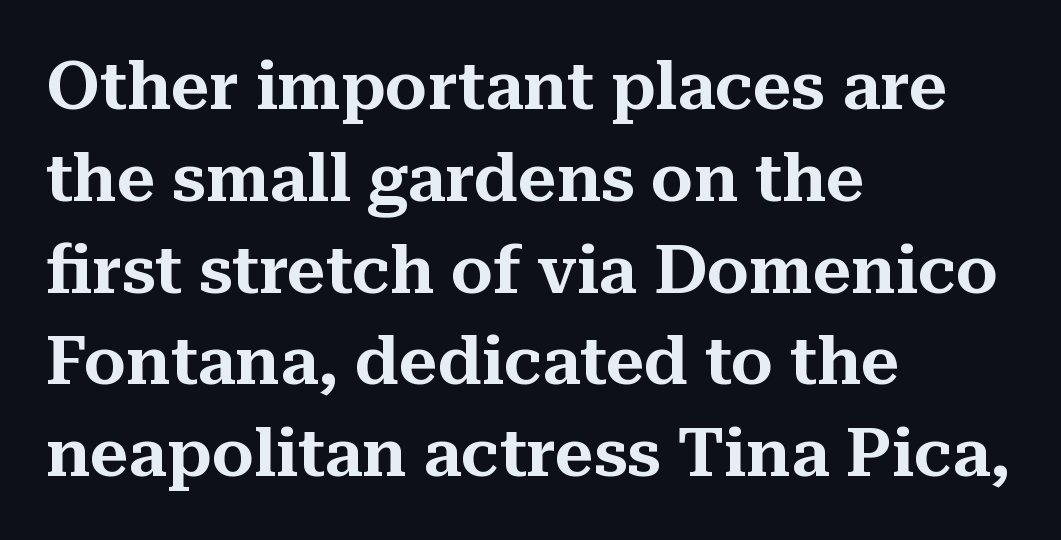
{"serif": "yes", "italic": "no", "width": "normal", "stroke_contrast": "medium", "x_height": "medium", "monospaced": "no", "underline": "no", "align": "left", "line_spacing": "normal", "line_spacing_ratio": 1.37, "letter_spacing": "normal", "letter_spacing_em": 0.0, "glyph_px": 67}
